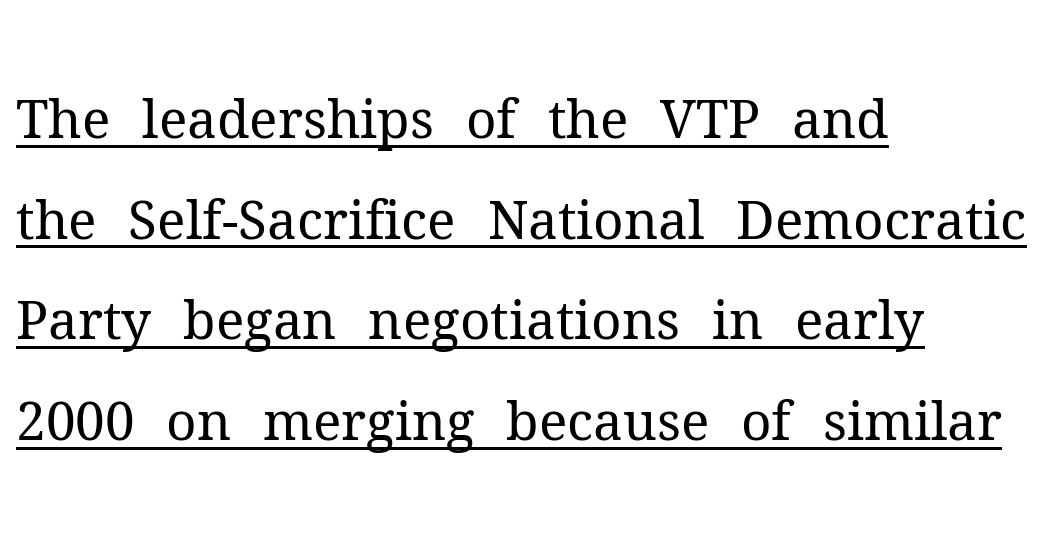
The image shows 53 px regular-weight serif type, upright; set left-aligned, loose line spacing (1.9x), normal letter spacing, underlined; medium stroke contrast and a medium x-height.
